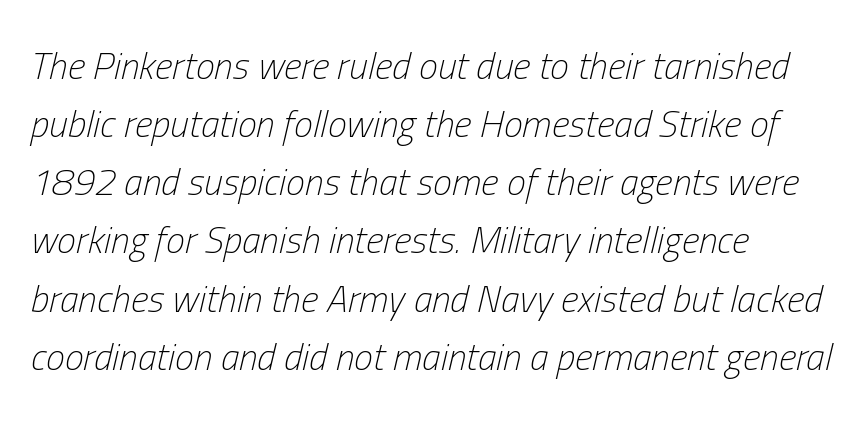
Q: Is the text bold? A: No.
Q: Is the text italic (slanted)? A: Yes, it leans right by about 13 degrees.
Q: Is the text underlined? A: No.
Q: How is the paragraph aligned? A: Left-aligned.
Q: Is the spacing between letters normal or unusually wide? A: Normal.
Q: Is the spacing between lines tight, normal or loose? A: Normal.
Q: Width (condensed, normal, or wide)? A: Condensed.
Q: Stroke contrast? A: Low.
Q: x-height? A: Medium.
Q: Monospaced? A: No.
